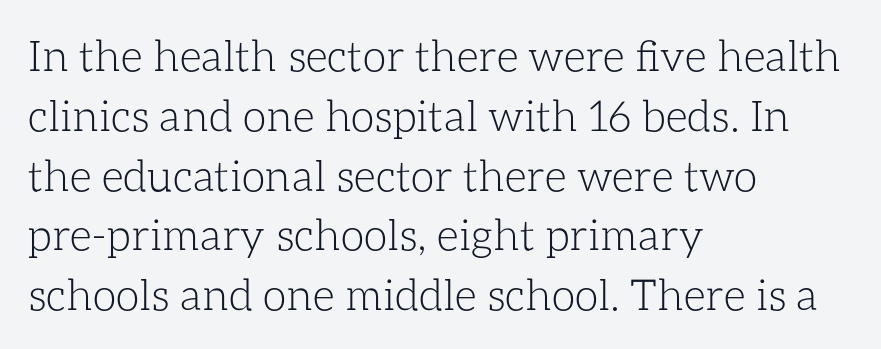
Beneath every word, the page is bare. The font's upright variant was chosen for this text. The lines in this sample share a left origin and differ only in where they stop. These lines are rendered in a variable-pitch font.
